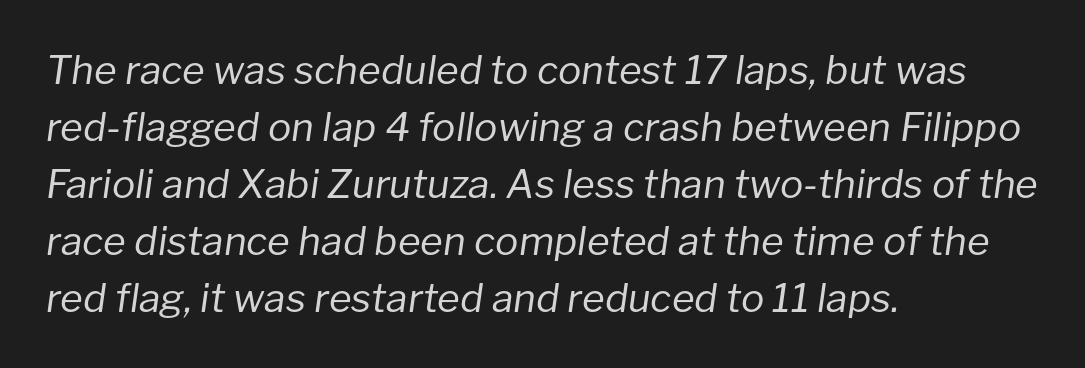
Q: Is the text bold? A: No.
Q: Is the text italic (slanted)? A: Yes, it leans right by about 8 degrees.
Q: Is the text underlined? A: No.
Q: How is the paragraph aligned? A: Left-aligned.
Q: Is the spacing between letters normal or unusually wide? A: Normal.
Q: Is the spacing between lines tight, normal or loose? A: Normal.
Q: Width (condensed, normal, or wide)? A: Normal.
Q: Stroke contrast? A: Low.
Q: x-height? A: Medium.
Q: Monospaced? A: No.
